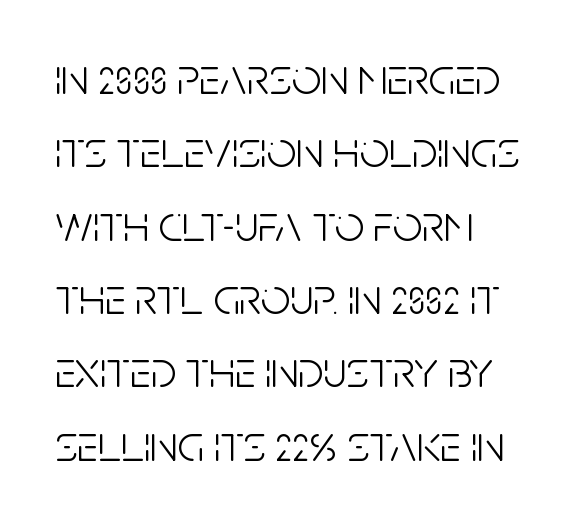
Q: Is the text bold? A: No.
Q: Is the text italic (slanted)? A: No, it is upright.
Q: Is the typeface a serif or a sans-serif typeface? A: Sans-serif.
Q: Is the text underlined? A: No.
Q: How is the paragraph aligned? A: Left-aligned.
Q: Is the spacing between letters normal or unusually wide? A: Normal.
Q: Is the spacing between lines tight, normal or loose? A: Normal.
Q: Width (condensed, normal, or wide)? A: Condensed.
Q: Stroke contrast? A: Low.
Q: x-height? A: Large.
Q: Monospaced? A: No.
